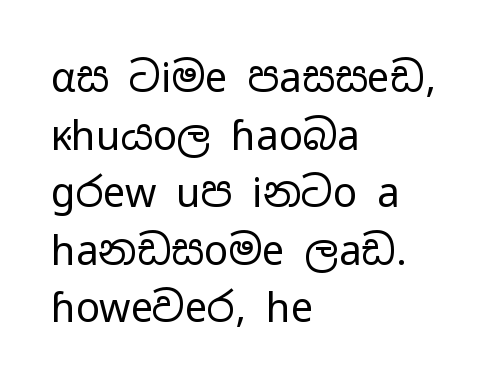
Q: Is the text bold? A: No.
Q: Is the text italic (slanted)? A: No, it is upright.
Q: Is the typeface a serif or a sans-serif typeface? A: Sans-serif.
Q: Is the text underlined? A: No.
Q: How is the paragraph aligned? A: Left-aligned.
Q: Is the spacing between letters normal or unusually wide? A: Normal.
Q: Is the spacing between lines tight, normal or loose? A: Normal.
Q: Width (condensed, normal, or wide)? A: Wide.
Q: Stroke contrast? A: Low.
Q: x-height? A: Medium.
Q: Monospaced? A: No.
